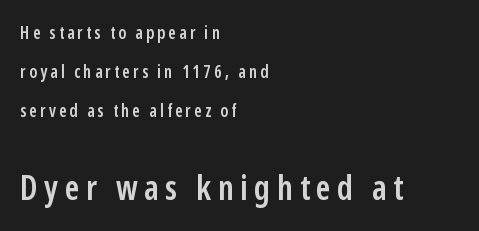
The image shows 34 px semibold, condensed sans-serif type, upright; set left-aligned, loose line spacing (2.28x), not underlined; the second (bottom) block is 2.0x larger; low stroke contrast and a medium x-height.
